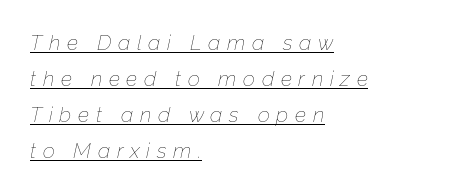
{"italic": "yes", "lean": "right", "slant_degrees": 12, "bold": "no", "underline": "yes", "align": "left", "line_spacing_ratio": 1.72, "letter_spacing": "wide", "letter_spacing_em": 0.32, "glyph_px": 21}
